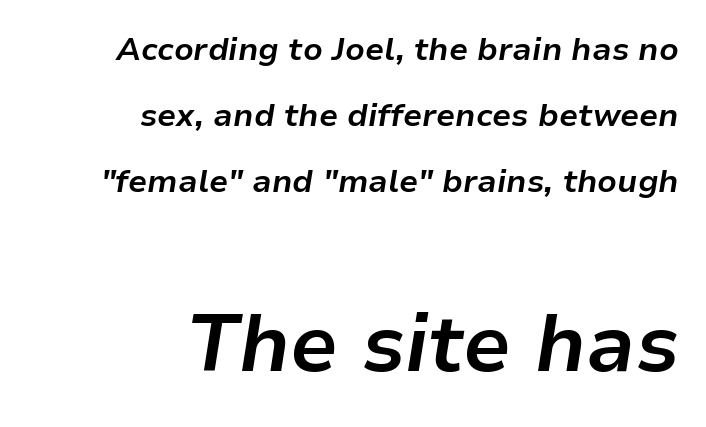
Q: Is the text bold? A: Yes.
Q: Is the text italic (slanted)? A: Yes, it leans right by about 9 degrees.
Q: Is the text underlined? A: No.
Q: How is the paragraph aligned? A: Right-aligned.
Q: Is the spacing between letters normal or unusually wide? A: Normal.
Q: Is the spacing between lines tight, normal or loose? A: Loose.
Q: Which block of text is set in a larger size, the first (top) or the second (bottom)? A: The second (bottom) one.
Q: Width (condensed, normal, or wide)? A: Normal.
Q: Stroke contrast? A: Low.
Q: x-height? A: Medium.
Q: Monospaced? A: No.
